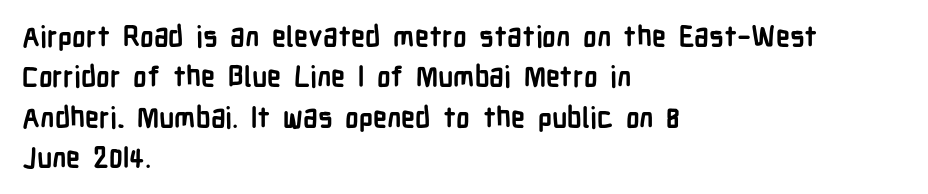
Q: Is the text bold? A: Yes.
Q: Is the text italic (slanted)? A: No, it is upright.
Q: Is the typeface a serif or a sans-serif typeface? A: Sans-serif.
Q: Is the text underlined? A: No.
Q: How is the paragraph aligned? A: Left-aligned.
Q: Is the spacing between letters normal or unusually wide? A: Normal.
Q: Is the spacing between lines tight, normal or loose? A: Normal.
Q: Width (condensed, normal, or wide)? A: Condensed.
Q: Stroke contrast? A: Low.
Q: x-height? A: Medium.
Q: Monospaced? A: No.
